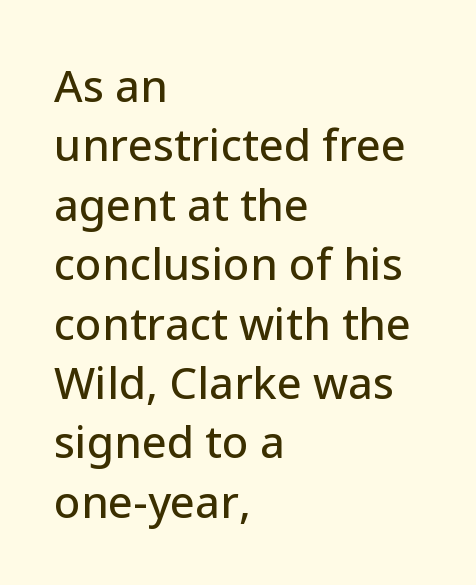
Default kerning and tracking; the words read as compact shapes. The characters display no serif detailing; their extremities are plain. Letters rest on an invisible, unmarked baseline. Line spacing here is normal.
